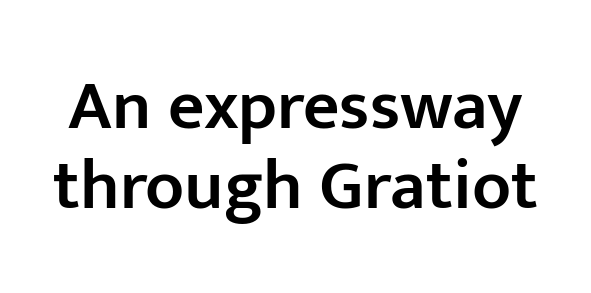
{"serif": "no", "italic": "no", "bold": "semi", "weight": "semibold", "width": "normal", "stroke_contrast": "low", "x_height": "medium", "monospaced": "no", "underline": "no", "line_spacing": "tight", "line_spacing_ratio": 1.12, "letter_spacing": "normal", "letter_spacing_em": 0.0, "glyph_px": 71}
